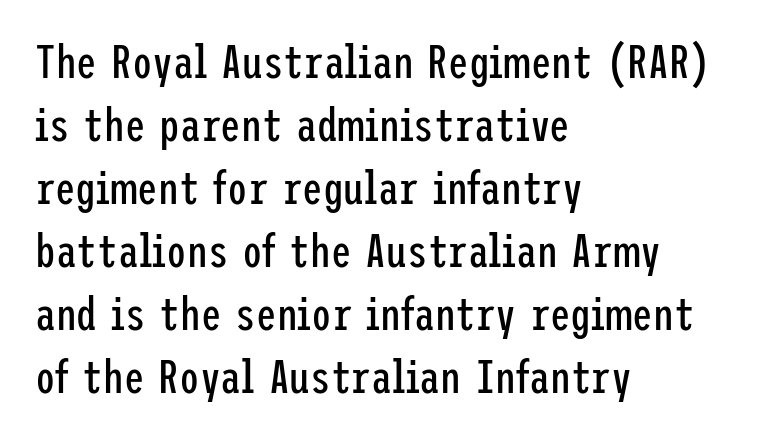
{"serif": "no", "italic": "no", "bold": "no", "weight": "regular", "width": "condensed", "stroke_contrast": "low", "x_height": "medium", "underline": "no", "align": "left", "line_spacing": "normal", "line_spacing_ratio": 1.37, "letter_spacing": "normal", "letter_spacing_em": 0.0, "glyph_px": 46}
